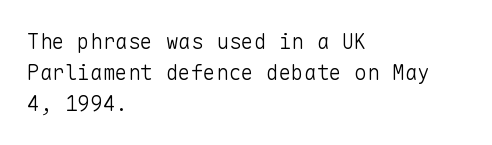
If you drew a line through each stem, it would be perfectly vertical. Leftover space on each line is placed entirely after the last word. The vertical gap from one line to the next is medium. The specimen omits any rule beneath the text block's lines.
